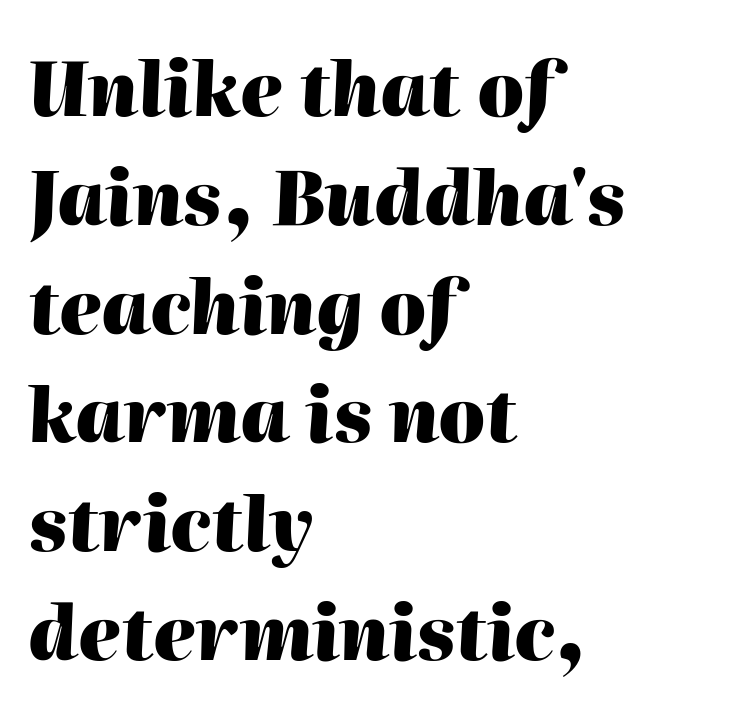
Honestly, the row spacing looks completely unremarkable. Character widths vary here, with narrow letters taking less room than wide ones. Compared with ordinary roman type, these characters are visibly tilted. Does extra space separate the letters? No, they use regular spacing.
